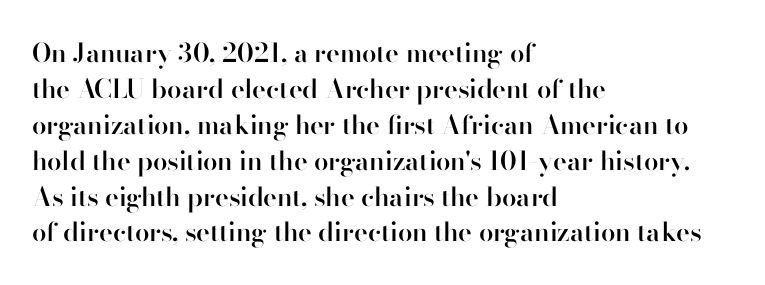
Q: Is the text bold? A: Semi-bold.
Q: Is the text italic (slanted)? A: No, it is upright.
Q: Is the text underlined? A: No.
Q: How is the paragraph aligned? A: Left-aligned.
Q: Is the spacing between letters normal or unusually wide? A: Normal.
Q: Is the spacing between lines tight, normal or loose? A: Normal.
